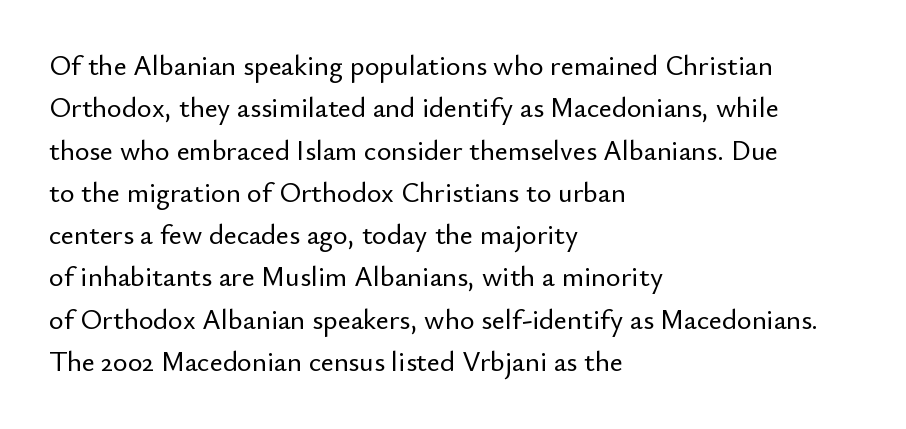
The image shows 28 px sans-serif type, upright; set left-aligned, normal line spacing (1.51x), normal letter spacing, not underlined; low stroke contrast and a small x-height.
